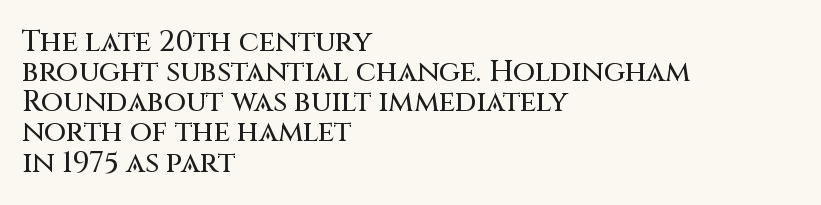
Compared with typical body copy, the letter spacing here is the same. If you measured baseline to baseline, you'd find a short distance. Serifs: no, the terminals of the letterforms are clean. The rendering uses natural spacing where letterforms have individual widths.
